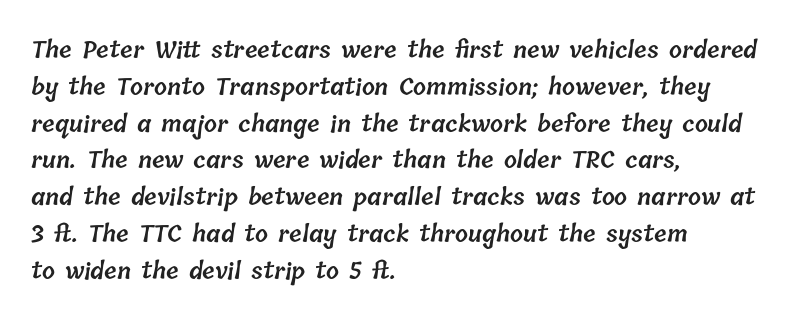
Q: Is the text bold? A: Semi-bold.
Q: Is the text underlined? A: No.
Q: How is the paragraph aligned? A: Left-aligned.
Q: Is the spacing between letters normal or unusually wide? A: Normal.
Q: Is the spacing between lines tight, normal or loose? A: Normal.
